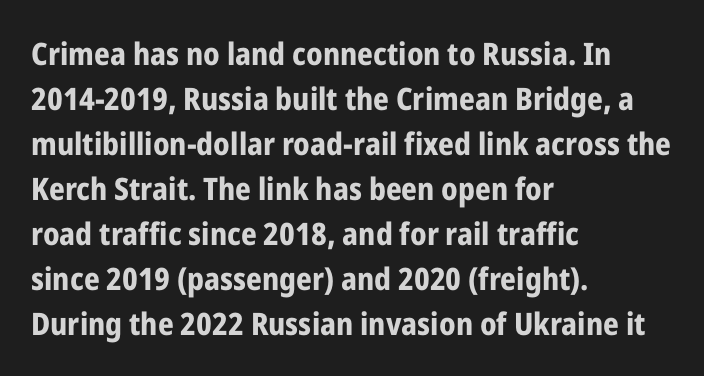
{"serif": "no", "italic": "no", "bold": "yes", "weight": "bold", "width": "condensed", "stroke_contrast": "low", "x_height": "medium", "monospaced": "no", "underline": "no", "align": "left", "line_spacing": "normal", "line_spacing_ratio": 1.45, "letter_spacing": "normal", "letter_spacing_em": 0.0, "glyph_px": 31}
